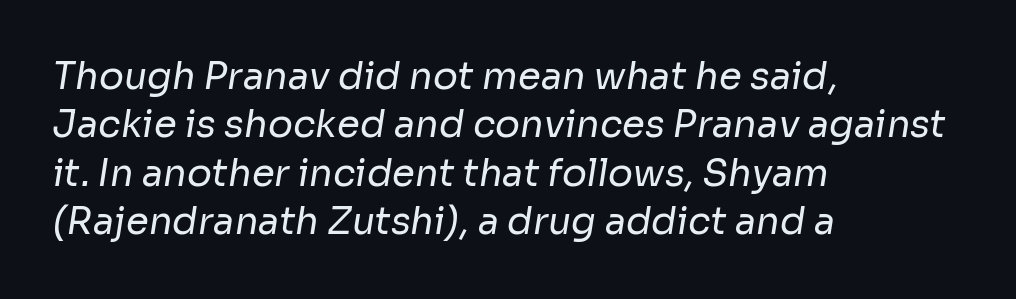
The image shows 37 px regular-weight sans-serif type; set left-aligned, normal line spacing (1.31x), normal letter spacing, not underlined; low stroke contrast and a medium x-height.
